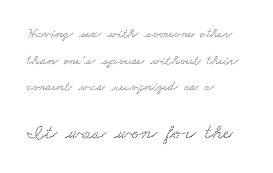
The image shows 21 px text type; set left-aligned, loose line spacing (1.9x), normal letter spacing, not underlined; the second (bottom) block is 1.5x larger.
